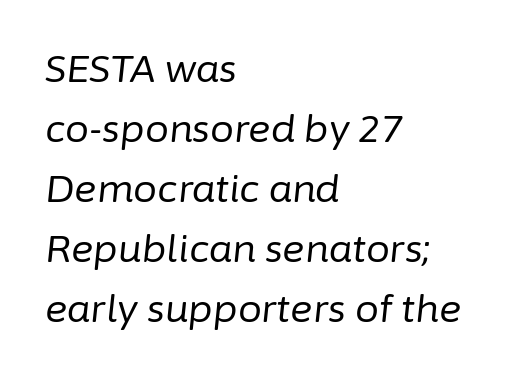
The image shows 38 px regular-weight type, italic (leaning right); set left-aligned, normal line spacing (1.58x), normal letter spacing, not underlined; low stroke contrast and a medium x-height.
